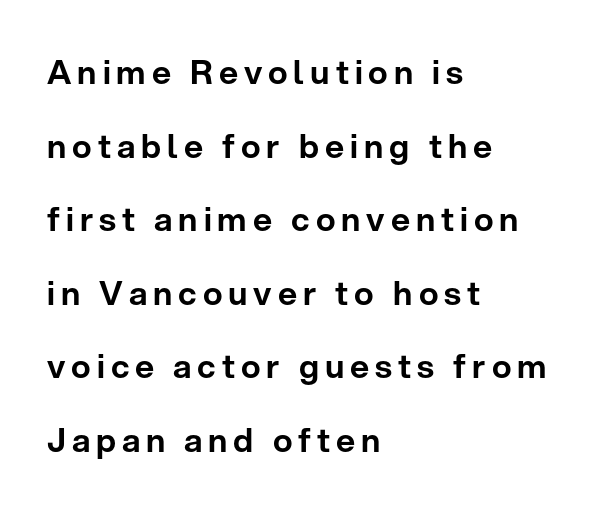
{"serif": "no", "italic": "no", "width": "normal", "stroke_contrast": "low", "x_height": "medium", "monospaced": "no", "underline": "no", "align": "left", "line_spacing": "loose", "line_spacing_ratio": 2.23, "glyph_px": 33}
